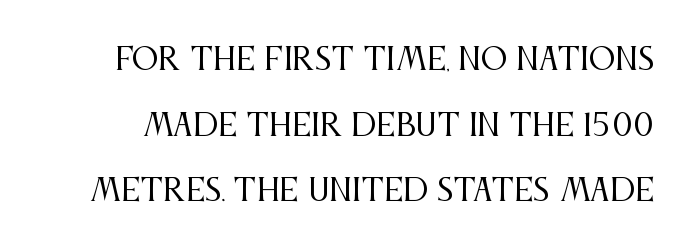
Regarding serifs, this sample has them. Tall strokes in this sample are plumb rather than angled. Successive baselines arrive slowly, with a big drop between each. You could call the tracking neutral — neither tight nor loose. Type without underlining. Stem width sits at or under what a default text font uses.
